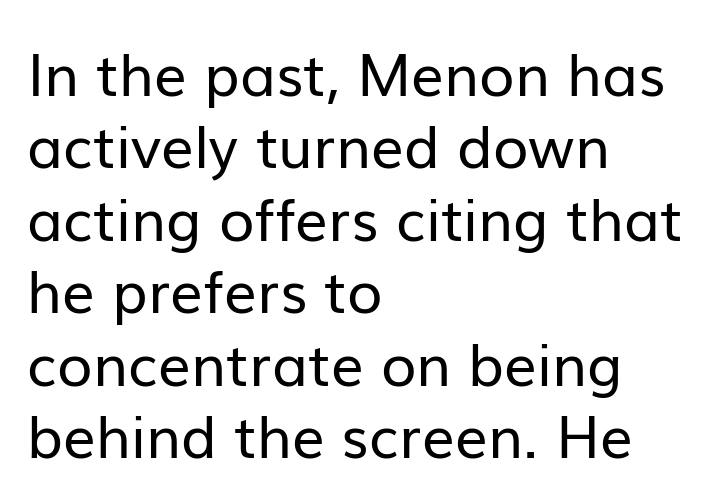
{"serif": "no", "italic": "no", "bold": "no", "weight": "regular", "width": "normal", "stroke_contrast": "low", "x_height": "medium", "monospaced": "no", "underline": "no", "align": "left", "line_spacing": "normal", "line_spacing_ratio": 1.25, "letter_spacing": "normal", "letter_spacing_em": 0.0, "glyph_px": 58}
